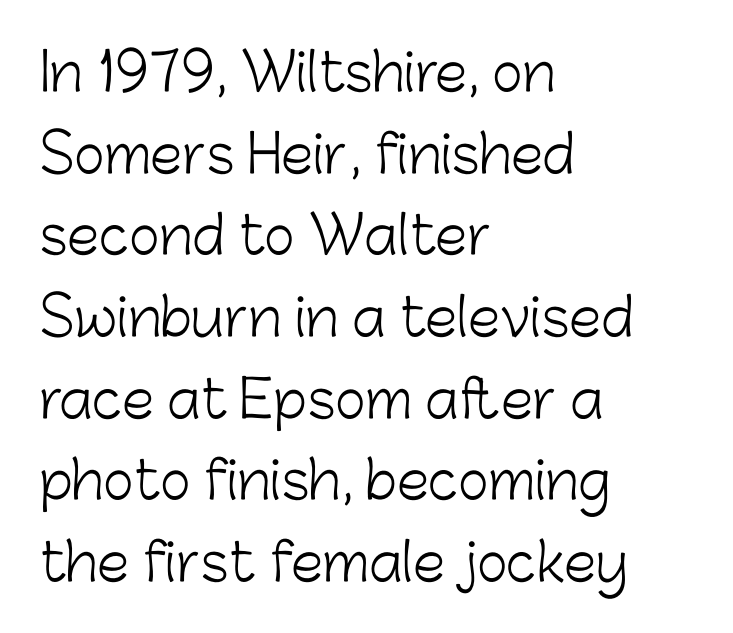
{"serif": "no", "italic": "no", "bold": "no", "weight": "light", "width": "normal", "stroke_contrast": "low", "x_height": "medium", "monospaced": "no", "underline": "no", "align": "left", "line_spacing": "normal", "line_spacing_ratio": 1.57, "letter_spacing": "normal", "letter_spacing_em": 0.0, "glyph_px": 52}
